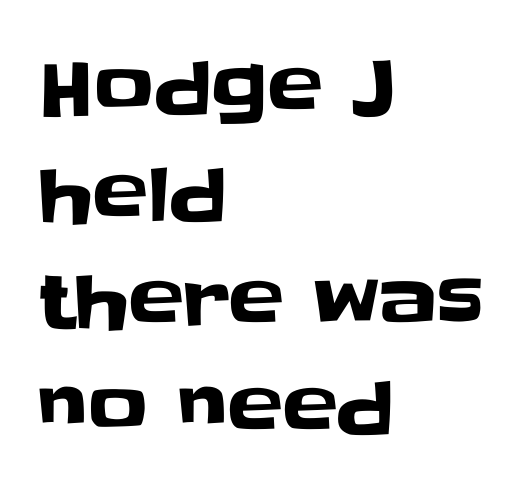
{"serif": "no", "italic": "no", "width": "normal", "stroke_contrast": "low", "x_height": "large", "monospaced": "no", "underline": "no", "align": "left", "line_spacing": "normal", "line_spacing_ratio": 1.44, "letter_spacing": "normal", "letter_spacing_em": 0.0, "glyph_px": 74}
